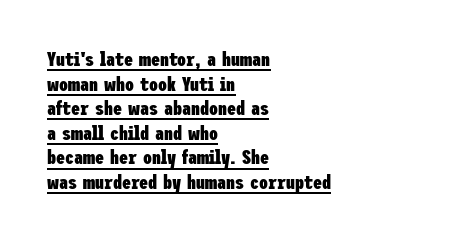
Q: Is the text bold? A: Yes.
Q: Is the text italic (slanted)? A: No, it is upright.
Q: Is the text underlined? A: Yes.
Q: How is the paragraph aligned? A: Left-aligned.
Q: Is the spacing between letters normal or unusually wide? A: Normal.
